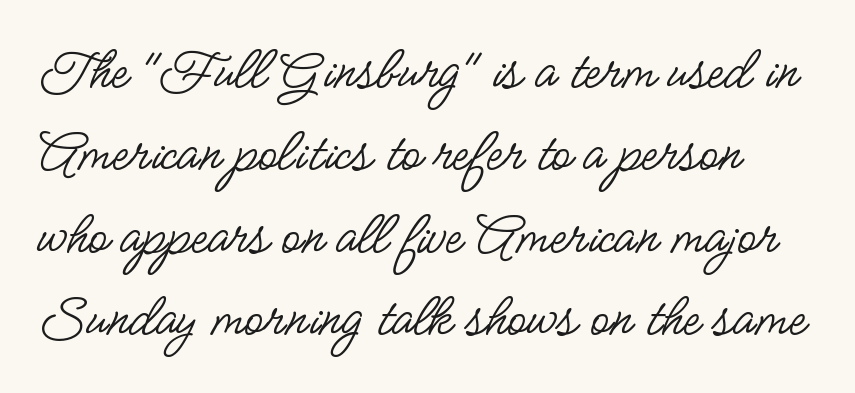
{"serif": "no", "bold": "no", "weight": "regular", "width": "condensed", "stroke_contrast": "low", "x_height": "small", "monospaced": "no", "underline": "no", "align": "left", "line_spacing": "normal", "line_spacing_ratio": 1.33, "letter_spacing": "normal", "letter_spacing_em": 0.0, "glyph_px": 62}
